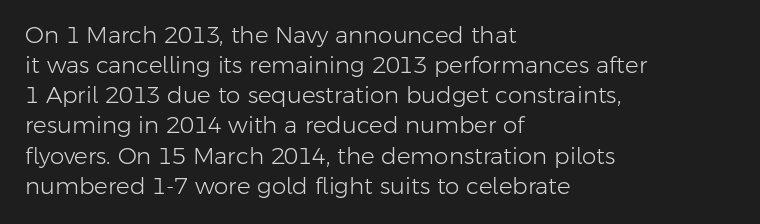
The image shows 23 px text type, upright; set left-aligned, normal line spacing (1.31x), normal letter spacing, not underlined.
